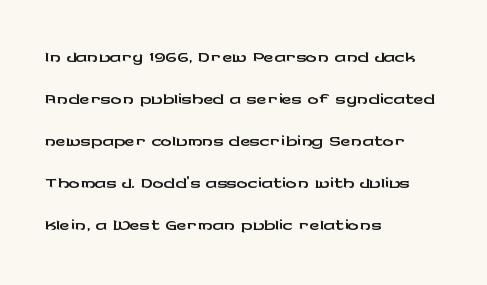
{"serif": "no", "italic": "no", "width": "wide", "stroke_contrast": "low", "x_height": "medium", "monospaced": "no", "underline": "no", "align": "left", "line_spacing": "normal", "line_spacing_ratio": 1.5, "letter_spacing": "normal", "letter_spacing_em": 0.0, "glyph_px": 28}
